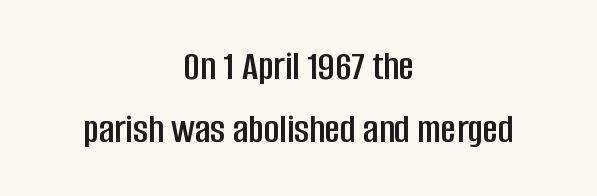
The image shows 42 px condensed sans-serif type, upright; set centered, normal line spacing (1.5x), normal letter spacing, not underlined; low stroke contrast and a large x-height.
